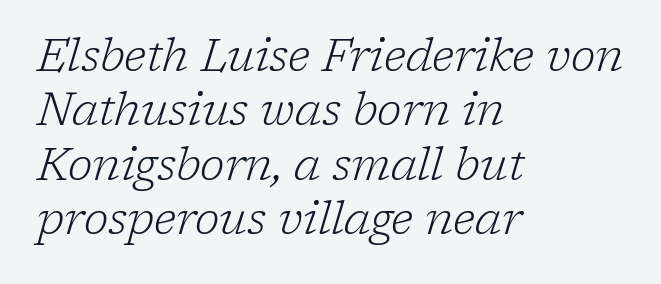
{"serif": "yes", "italic": "yes", "lean": "right", "slant_degrees": 17, "bold": "no", "weight": "light", "width": "normal", "stroke_contrast": "low", "x_height": "medium", "monospaced": "no", "underline": "no", "align": "left", "line_spacing_ratio": 1.21, "letter_spacing": "normal", "letter_spacing_em": 0.0, "glyph_px": 45}
